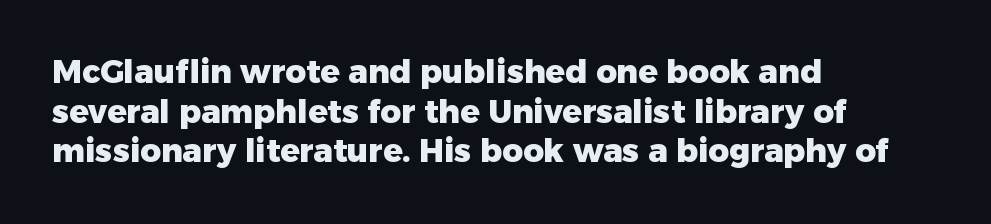
{"serif": "no", "italic": "no", "bold": "yes", "weight": "heavy", "width": "normal", "stroke_contrast": "low", "x_height": "medium", "monospaced": "no", "underline": "no", "align": "left", "line_spacing_ratio": 1.24, "letter_spacing": "normal", "letter_spacing_em": 0.0, "glyph_px": 32}
